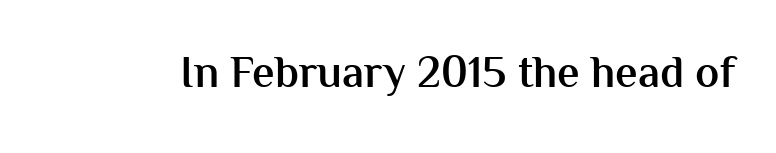
The image shows 45 px semibold sans-serif type, upright; set normal letter spacing, not underlined; medium stroke contrast and a medium x-height.
